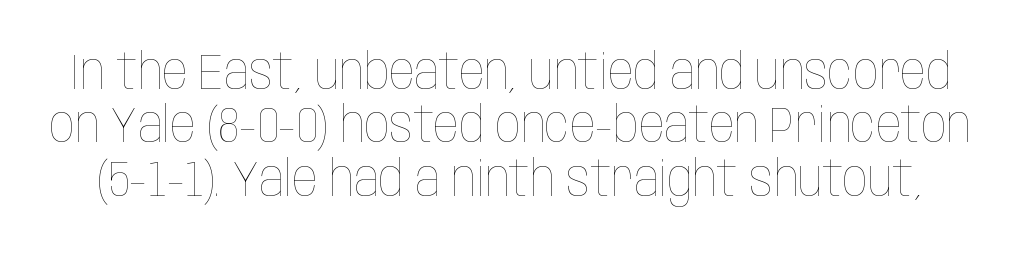
{"italic": "no", "bold": "no", "weight": "thin", "width": "condensed", "stroke_contrast": "low", "x_height": "large", "monospaced": "no", "underline": "no", "line_spacing": "tight", "line_spacing_ratio": 1.07, "letter_spacing": "normal", "letter_spacing_em": 0.0, "glyph_px": 50}
